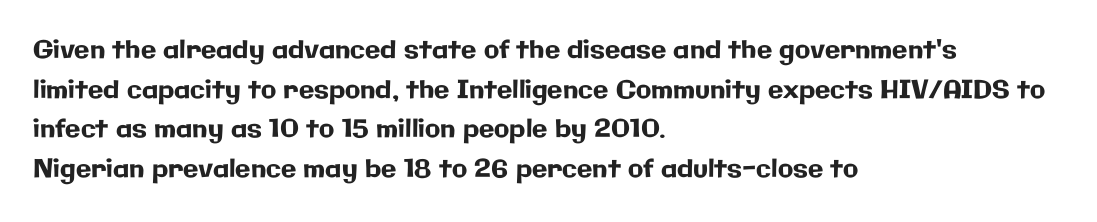
The image shows 25 px text type, upright; set left-aligned, normal line spacing (1.59x), normal letter spacing, not underlined.
